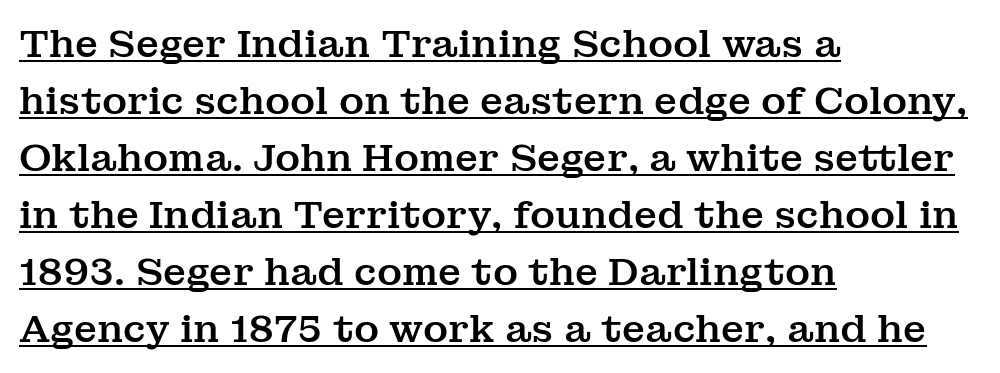
Q: Is the text italic (slanted)? A: No, it is upright.
Q: Is the typeface a serif or a sans-serif typeface? A: Serif.
Q: Is the text underlined? A: Yes.
Q: How is the paragraph aligned? A: Left-aligned.
Q: Is the spacing between letters normal or unusually wide? A: Normal.
Q: Is the spacing between lines tight, normal or loose? A: Normal.
Q: Width (condensed, normal, or wide)? A: Normal.
Q: Stroke contrast? A: Medium.
Q: x-height? A: Medium.
Q: Monospaced? A: No.
